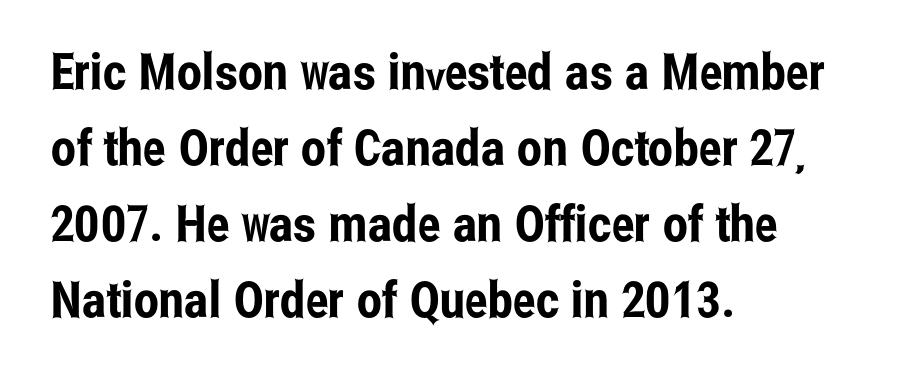
The image shows 50 px condensed sans-serif type, upright; set left-aligned, normal line spacing (1.52x), normal letter spacing, not underlined; low stroke contrast and a medium x-height.
